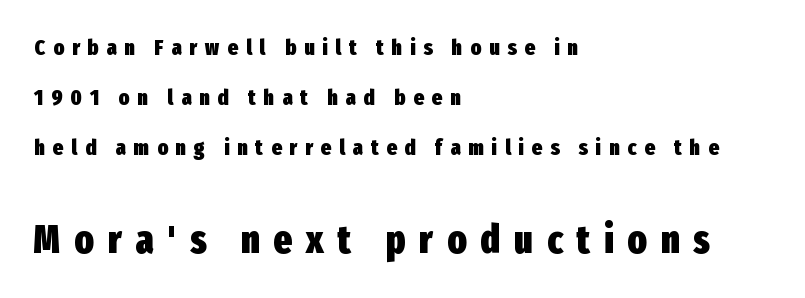
{"serif": "no", "italic": "no", "bold": "yes", "weight": "heavy", "width": "condensed", "stroke_contrast": "low", "x_height": "medium", "monospaced": "no", "underline": "no", "align": "left", "line_spacing": "loose", "line_spacing_ratio": 2.28, "letter_spacing": "wide", "letter_spacing_em": 0.36, "larger_block": "second", "size_ratio": 1.77, "glyph_px": 39}
